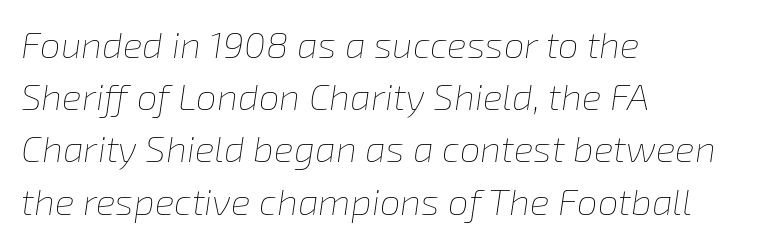
The passage shown is typed in a proportional face where columns would drift. Is the type slanted? Yes — the strokes lean at a clear angle. A clean baseline with only descenders dipping below it. In CSS terms this would be text-align: left. Reading down the column, the eye jumps a familiar distance to each next line. Letters have the restrained weight of plain body copy at most.
